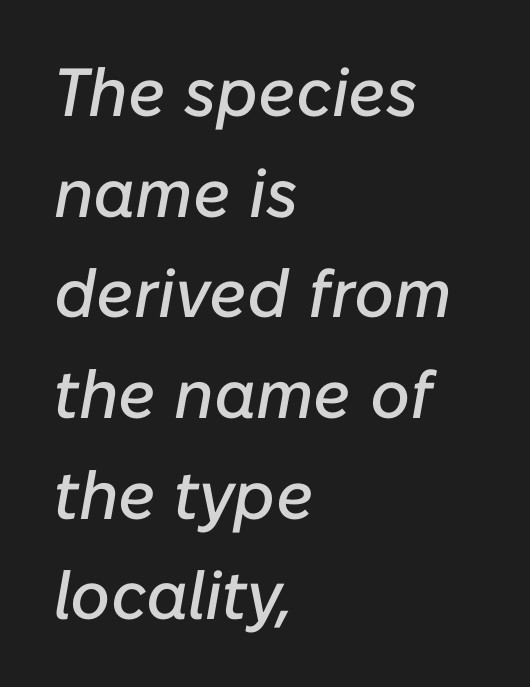
The font's italic variant was chosen for this text. The line texture is even and compact thanks to regular tracking. The glyphs are unaccompanied by any horizontal stroke below them. Horizontal alignment here is leftward, the default for most running prose.
